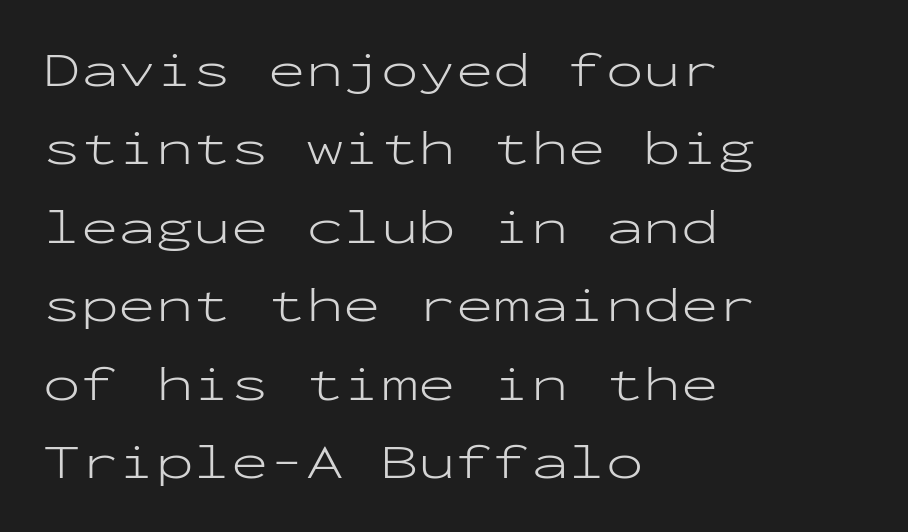
The image shows 50 px light, wide sans-serif type, upright, monospaced; set left-aligned, normal line spacing (1.57x), normal letter spacing, not underlined; low stroke contrast and a medium x-height.
